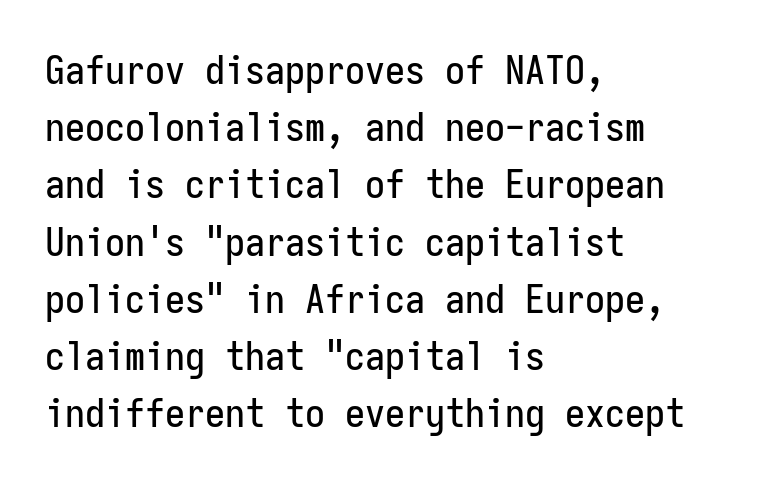
The image shows 40 px condensed sans-serif type, upright, monospaced; set left-aligned, normal line spacing (1.43x), normal letter spacing, not underlined; low stroke contrast and a medium x-height.
